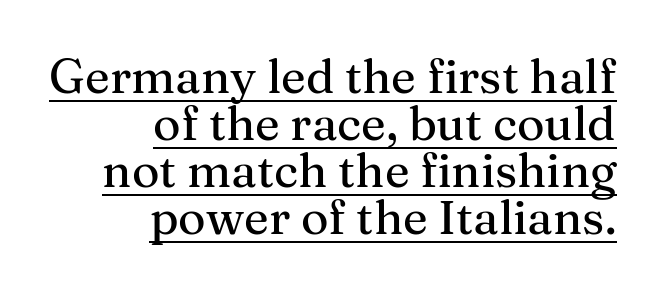
The image shows 47 px serif type, upright; set right-aligned, tight line spacing (1.0x), normal letter spacing, underlined; medium stroke contrast and a medium x-height.
